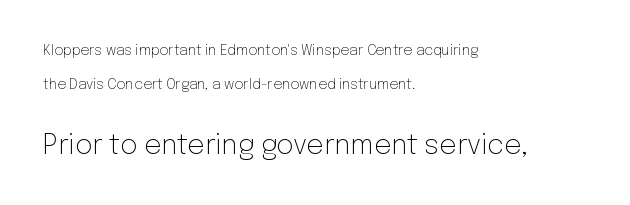
Q: Is the text bold? A: No.
Q: Is the text italic (slanted)? A: No, it is upright.
Q: Is the text underlined? A: No.
Q: How is the paragraph aligned? A: Left-aligned.
Q: Is the spacing between letters normal or unusually wide? A: Normal.
Q: Is the spacing between lines tight, normal or loose? A: Loose.
Q: Which block of text is set in a larger size, the first (top) or the second (bottom)? A: The second (bottom) one.
